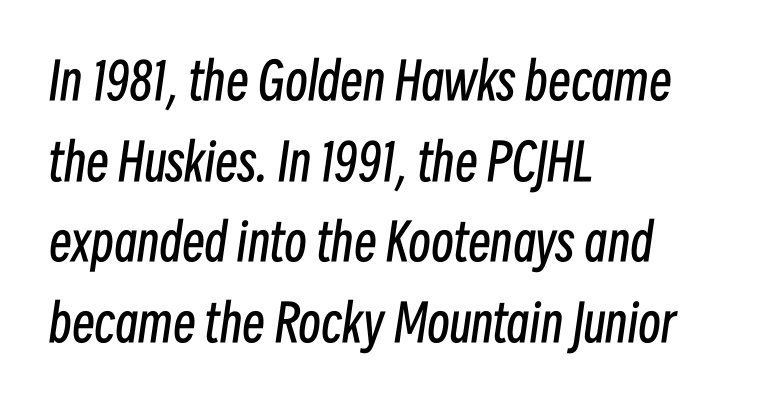
A typesetter would call this zero additional tracking. Alignment: flush left. The passage shown is typed in a proportional face where columns would drift. Weight: regular or lighter. The space directly below the letters is spotless.
